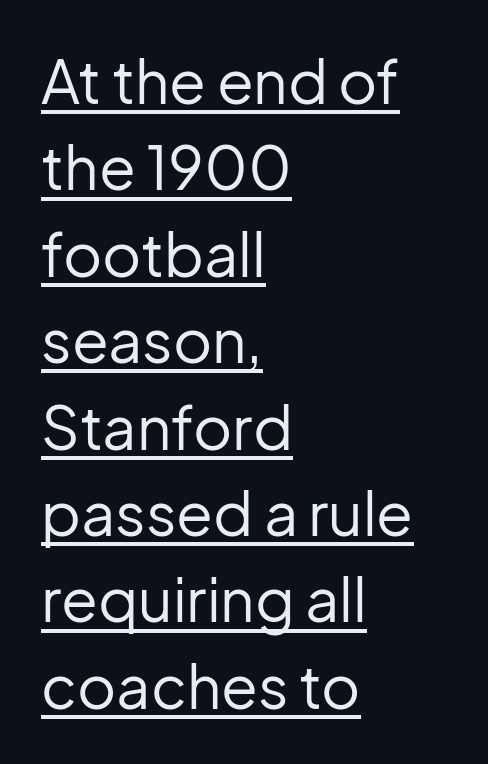
{"serif": "no", "italic": "no", "bold": "no", "weight": "regular", "width": "normal", "stroke_contrast": "low", "x_height": "medium", "monospaced": "no", "underline": "yes", "align": "left", "line_spacing": "normal", "line_spacing_ratio": 1.44, "letter_spacing": "normal", "letter_spacing_em": 0.0, "glyph_px": 60}
